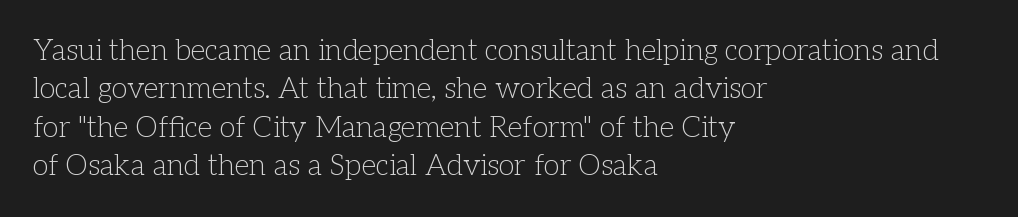
A student would call this left alignment; a typographer would say flush left, rag right. The gap between lines stays unmarked. The tracking reads as untouched default to a designer's eye. Posture: upright roman. A serif font was chosen for this passage.
